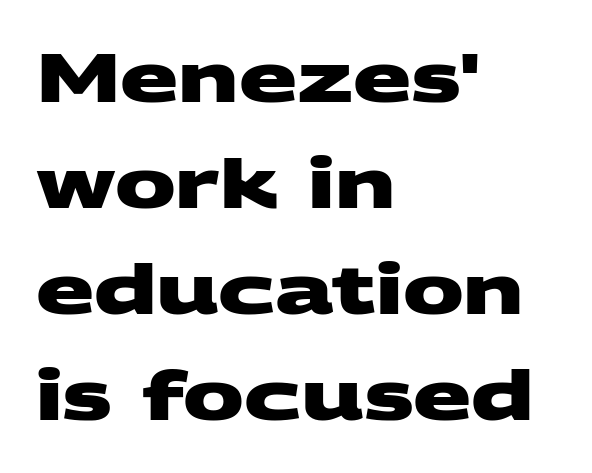
{"serif": "no", "bold": "yes", "weight": "heavy", "width": "wide", "stroke_contrast": "medium", "x_height": "large", "monospaced": "no", "underline": "no", "align": "left", "line_spacing": "normal", "line_spacing_ratio": 1.56, "letter_spacing": "normal", "letter_spacing_em": 0.0, "glyph_px": 68}
